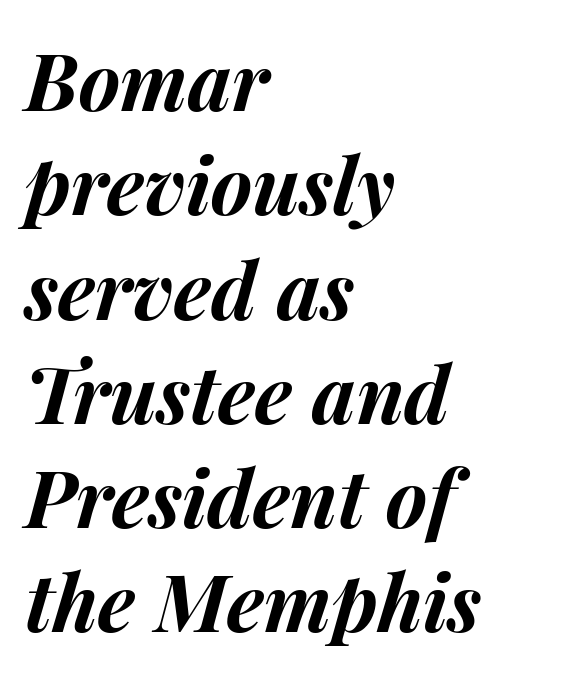
{"italic": "yes", "lean": "right", "slant_degrees": 15, "bold": "yes", "weight": "bold", "width": "normal", "stroke_contrast": "medium", "x_height": "medium", "monospaced": "no", "underline": "no", "align": "left", "line_spacing": "normal", "line_spacing_ratio": 1.32, "letter_spacing": "normal", "letter_spacing_em": 0.0, "glyph_px": 79}
